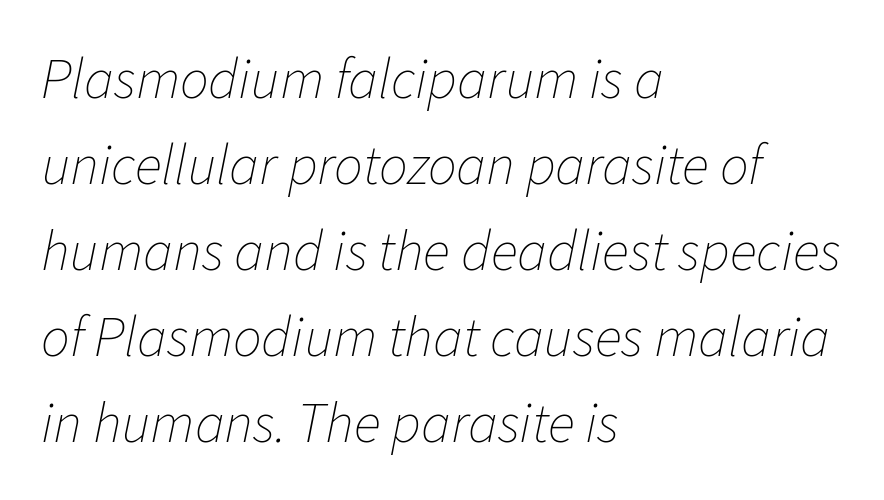
{"italic": "yes", "lean": "right", "slant_degrees": 11, "bold": "no", "weight": "thin", "width": "normal", "stroke_contrast": "low", "x_height": "medium", "monospaced": "no", "underline": "no", "align": "left", "line_spacing": "normal", "line_spacing_ratio": 1.51, "letter_spacing": "normal", "letter_spacing_em": 0.0, "glyph_px": 57}
